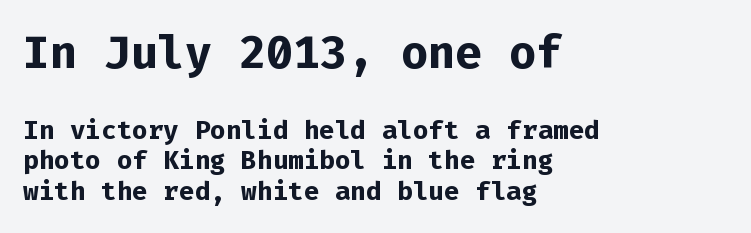
{"serif": "no", "italic": "no", "bold": "yes", "weight": "bold", "width": "normal", "stroke_contrast": "low", "x_height": "medium", "monospaced": "yes", "underline": "no", "align": "left", "line_spacing_ratio": 1.19, "letter_spacing": "normal", "letter_spacing_em": 0.0, "larger_block": "first", "size_ratio": 1.73, "glyph_px": 45}
